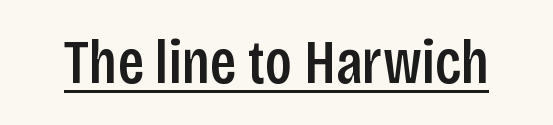
{"serif": "no", "italic": "no", "width": "condensed", "stroke_contrast": "low", "x_height": "large", "monospaced": "no", "underline": "yes", "letter_spacing": "normal", "letter_spacing_em": 0.0, "glyph_px": 63}
